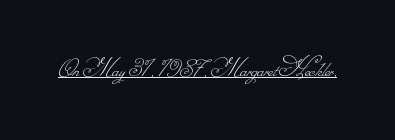
Q: Is the text bold? A: No.
Q: Is the text underlined? A: Yes.
Q: Is the spacing between letters normal or unusually wide? A: Normal.
